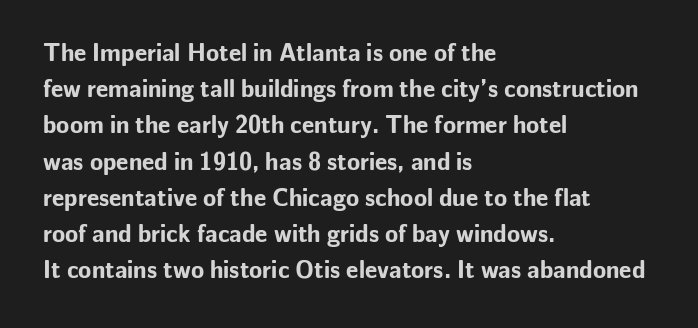
{"italic": "no", "bold": "yes", "underline": "no", "align": "left", "line_spacing": "normal", "line_spacing_ratio": 1.51, "letter_spacing": "normal", "letter_spacing_em": 0.0, "glyph_px": 24}
